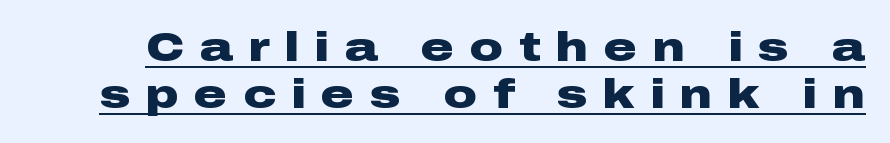
What decoration does the sample have? An underline. Each new line begins almost immediately beneath the previous one. The axis of the letterforms is exactly vertical. The rendering shows plain stroke endings on the letterforms — a sans-serif design. A typesetter would call this proportional, since set widths differ per character.
